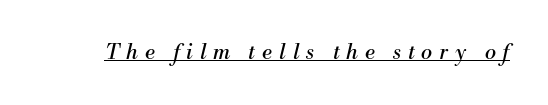
Q: Is the text bold? A: No.
Q: Is the text italic (slanted)? A: Yes, it leans right by about 13 degrees.
Q: Is the text underlined? A: Yes.
Q: Is the spacing between letters normal or unusually wide? A: Unusually wide.
